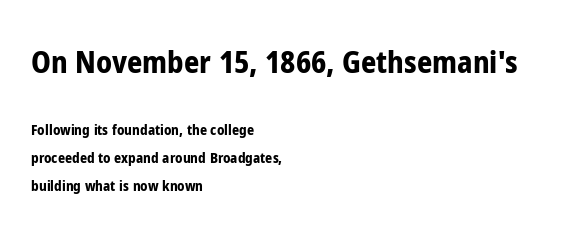
{"serif": "no", "italic": "no", "bold": "yes", "weight": "bold", "width": "condensed", "stroke_contrast": "low", "x_height": "medium", "monospaced": "no", "underline": "no", "align": "left", "line_spacing": "loose", "line_spacing_ratio": 2.0, "letter_spacing": "normal", "letter_spacing_em": 0.0, "larger_block": "first", "size_ratio": 2.14, "glyph_px": 30}
